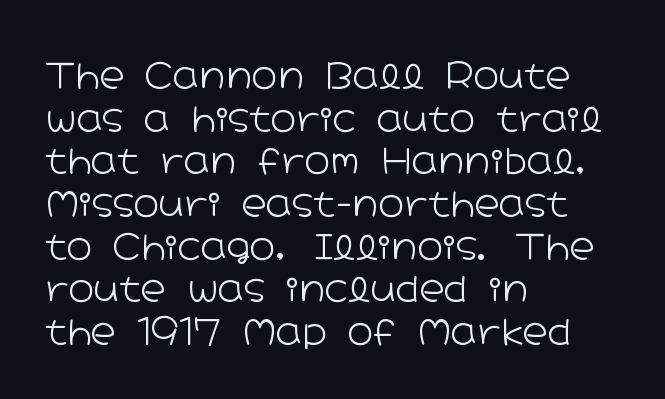
{"serif": "no", "italic": "no", "bold": "no", "weight": "light", "width": "wide", "stroke_contrast": "low", "x_height": "medium", "monospaced": "no", "underline": "no", "align": "left", "line_spacing_ratio": 1.22, "letter_spacing": "normal", "letter_spacing_em": 0.0, "glyph_px": 35}
